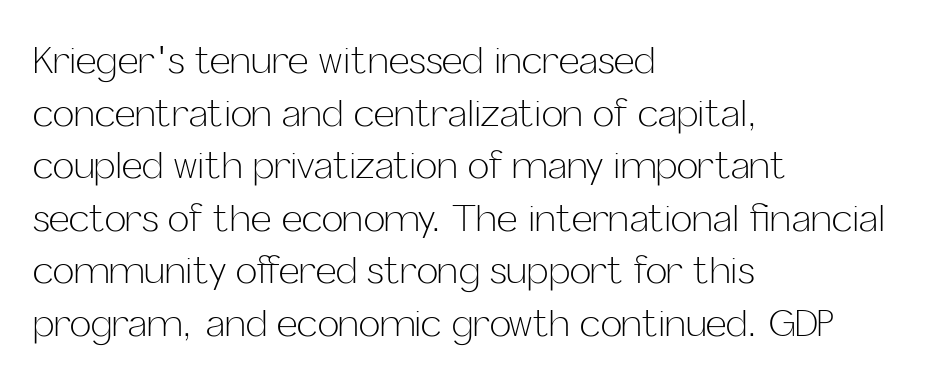
Q: Is the text bold? A: No.
Q: Is the text italic (slanted)? A: No, it is upright.
Q: Is the typeface a serif or a sans-serif typeface? A: Sans-serif.
Q: Is the text underlined? A: No.
Q: How is the paragraph aligned? A: Left-aligned.
Q: Is the spacing between letters normal or unusually wide? A: Normal.
Q: Is the spacing between lines tight, normal or loose? A: Normal.
Q: Width (condensed, normal, or wide)? A: Normal.
Q: Stroke contrast? A: Low.
Q: x-height? A: Medium.
Q: Monospaced? A: No.
